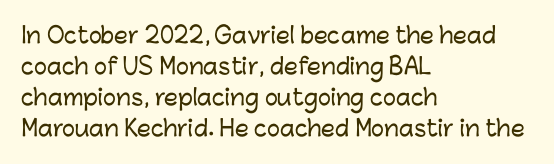
No italicization has been applied; the sample stays upright. The text block is weighted toward the left margin, trailing off unevenly rightward. Each row of text sits above clean, open space. Leading matches the norm, producing a regular column. Nobody touched the tracking dial on this one.
